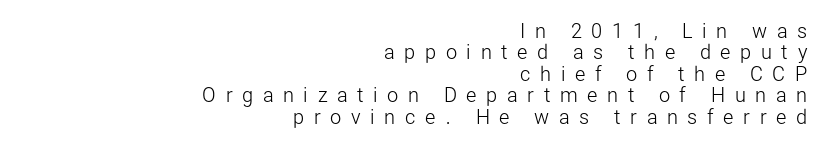
Q: Is the text bold? A: No.
Q: Is the text italic (slanted)? A: No, it is upright.
Q: Is the text underlined? A: No.
Q: How is the paragraph aligned? A: Right-aligned.
Q: Is the spacing between letters normal or unusually wide? A: Unusually wide.
Q: Is the spacing between lines tight, normal or loose? A: Tight.
